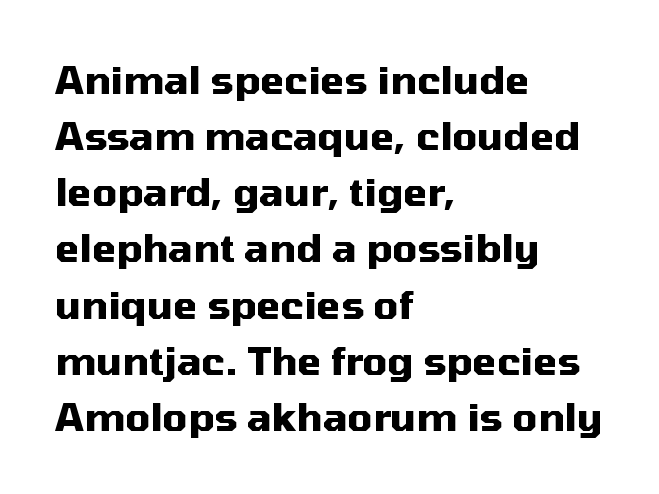
{"serif": "no", "italic": "no", "bold": "yes", "weight": "heavy", "width": "normal", "stroke_contrast": "medium", "x_height": "medium", "monospaced": "no", "underline": "no", "align": "left", "line_spacing": "normal", "line_spacing_ratio": 1.44, "letter_spacing": "normal", "letter_spacing_em": 0.0, "glyph_px": 39}
